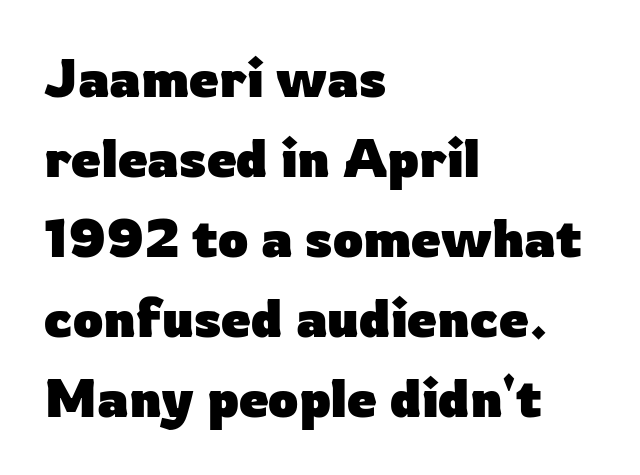
Decoration check: the copy has no underline. This sample is left-justified, so line endings fall wherever the words run out. The face used here is rendered with its standard letterfit. Unlike a traditional serif, this face leaves its strokes unadorned.
